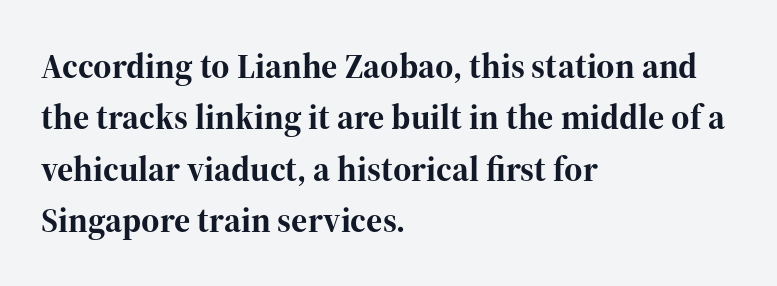
The letters advance in unequal steps, a hallmark of proportional type. Stroke terminals: seriffed. Here the glyphs are tracked normally, forming tight word shapes. The typesetter chose a ragged-right arrangement here.
